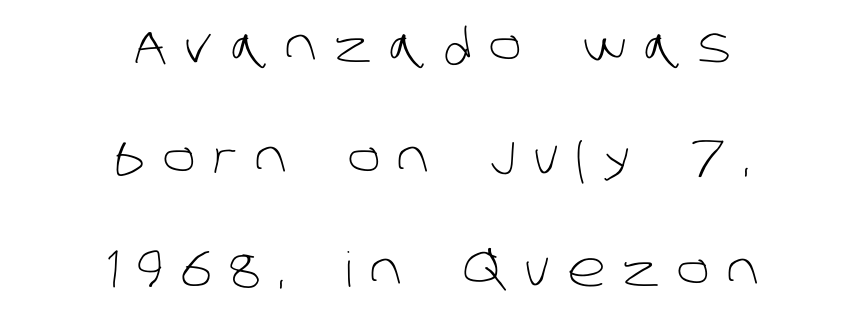
The image shows 48 px light sans-serif type; set centered, loose line spacing (2.33x), unusually wide letter spacing (+0.36 em), not underlined; low stroke contrast and a large x-height.
